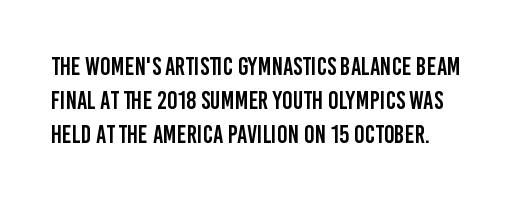
There is no visible air inserted between adjacent glyphs. Posture: upright roman. Bare-footed words on every line. Whoever set this chose a conventional vertical rhythm.
